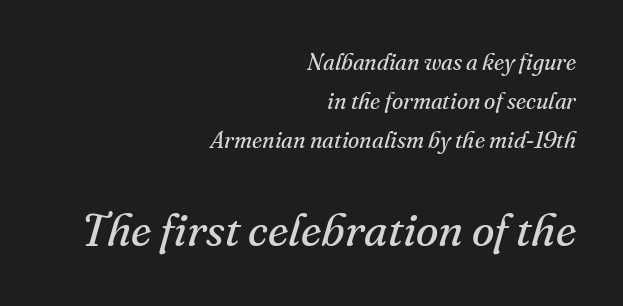
Q: Is the text bold? A: No.
Q: Is the text italic (slanted)? A: Yes, it leans right by about 16 degrees.
Q: Is the typeface a serif or a sans-serif typeface? A: Serif.
Q: Is the text underlined? A: No.
Q: How is the paragraph aligned? A: Right-aligned.
Q: Is the spacing between letters normal or unusually wide? A: Normal.
Q: Is the spacing between lines tight, normal or loose? A: Normal.
Q: Which block of text is set in a larger size, the first (top) or the second (bottom)? A: The second (bottom) one.
Q: Width (condensed, normal, or wide)? A: Normal.
Q: Stroke contrast? A: Medium.
Q: x-height? A: Small.
Q: Monospaced? A: No.
